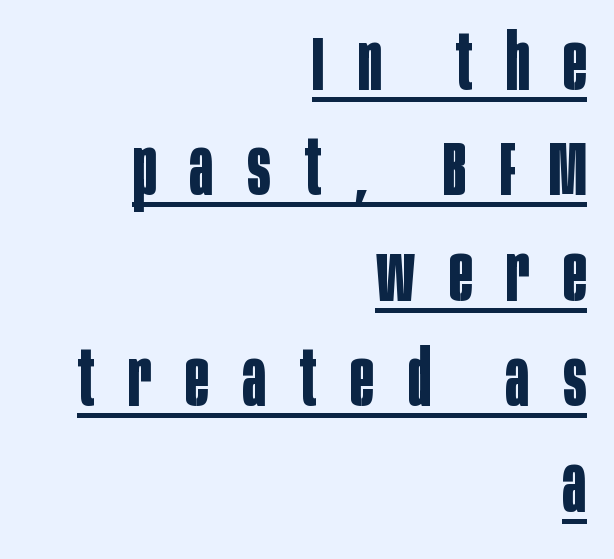
Q: Is the text bold? A: Yes.
Q: Is the text italic (slanted)? A: No, it is upright.
Q: Is the typeface a serif or a sans-serif typeface? A: Sans-serif.
Q: Is the text underlined? A: Yes.
Q: How is the paragraph aligned? A: Right-aligned.
Q: Is the spacing between letters normal or unusually wide? A: Unusually wide.
Q: Is the spacing between lines tight, normal or loose? A: Normal.
Q: Width (condensed, normal, or wide)? A: Condensed.
Q: Stroke contrast? A: Low.
Q: x-height? A: Large.
Q: Monospaced? A: No.
